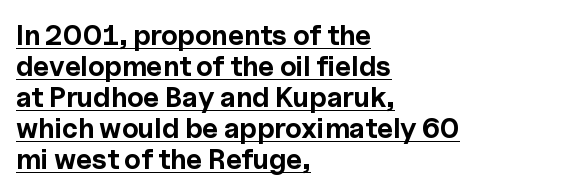
The letters stand straight up with perfectly vertical stems. The rendering uses a small line-height, squeezing the rows. The ragged edge is on the right, which tells us the setting is flush left. Examine the stroke ends and you'll find no serifs.
